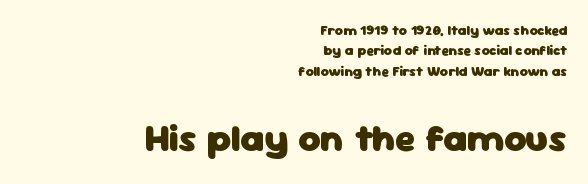
Q: Is the text bold? A: Yes.
Q: Is the text italic (slanted)? A: No, it is upright.
Q: Is the typeface a serif or a sans-serif typeface? A: Sans-serif.
Q: Is the text underlined? A: No.
Q: How is the paragraph aligned? A: Right-aligned.
Q: Is the spacing between letters normal or unusually wide? A: Normal.
Q: Is the spacing between lines tight, normal or loose? A: Normal.
Q: Which block of text is set in a larger size, the first (top) or the second (bottom)? A: The second (bottom) one.
Q: Width (condensed, normal, or wide)? A: Normal.
Q: Stroke contrast? A: Low.
Q: x-height? A: Medium.
Q: Monospaced? A: No.
